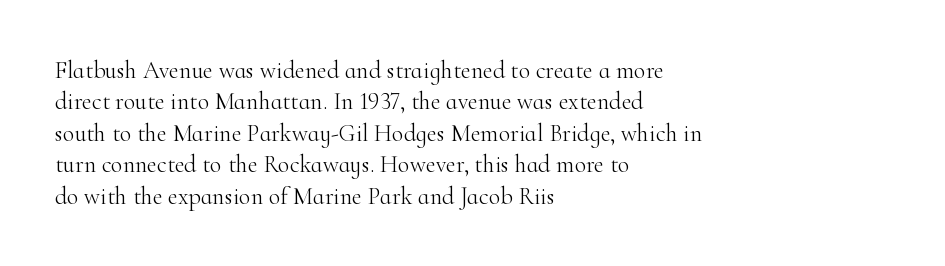
What stands out about the letter spacing? Nothing — it is the standard amount. Unmarked baselines from the first word to the last. The rendering anchors every line to the left-hand side. Regarding leading, the lines here are spaced in the standard way. Compared with a typical body face, this is equally light or lighter still. In terms of posture, this sample is upright.
